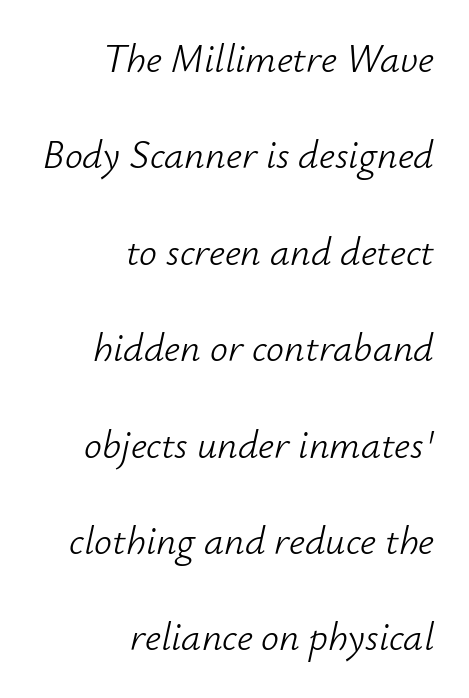
{"italic": "yes", "lean": "right", "slant_degrees": 12, "bold": "no", "weight": "light", "width": "normal", "stroke_contrast": "low", "x_height": "small", "monospaced": "no", "underline": "no", "align": "right", "line_spacing": "loose", "line_spacing_ratio": 2.41, "letter_spacing": "normal", "letter_spacing_em": 0.0, "glyph_px": 40}
